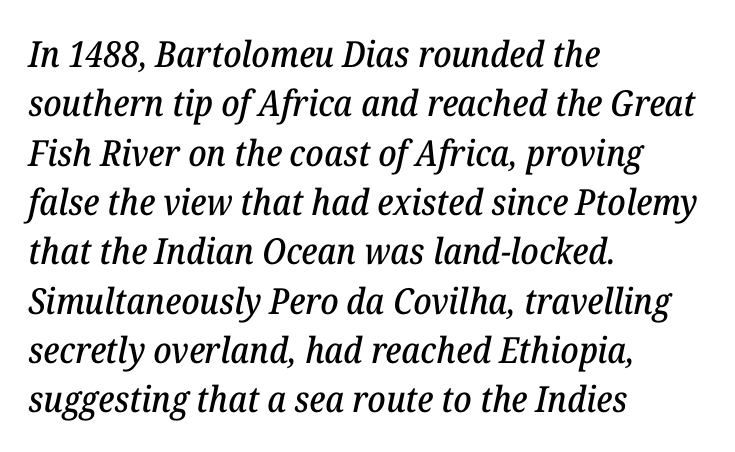
Q: Is the text italic (slanted)? A: Yes, it leans right by about 12 degrees.
Q: Is the typeface a serif or a sans-serif typeface? A: Serif.
Q: Is the text underlined? A: No.
Q: How is the paragraph aligned? A: Left-aligned.
Q: Is the spacing between letters normal or unusually wide? A: Normal.
Q: Is the spacing between lines tight, normal or loose? A: Normal.
Q: Width (condensed, normal, or wide)? A: Normal.
Q: Stroke contrast? A: Low.
Q: x-height? A: Medium.
Q: Monospaced? A: No.
